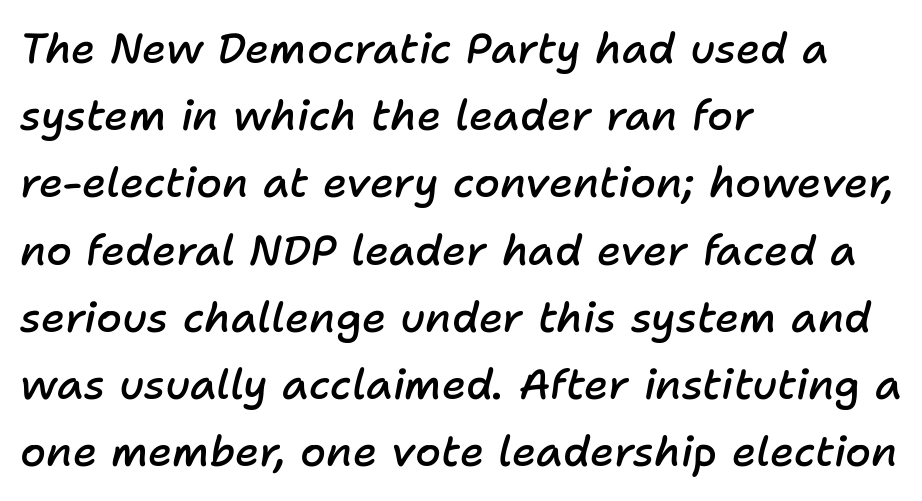
{"italic": "yes", "lean": "right", "slant_degrees": 11, "bold": "semi", "weight": "semibold", "width": "normal", "stroke_contrast": "low", "x_height": "medium", "monospaced": "no", "underline": "no", "align": "left", "line_spacing": "normal", "line_spacing_ratio": 1.6, "letter_spacing": "normal", "letter_spacing_em": 0.0, "glyph_px": 42}
